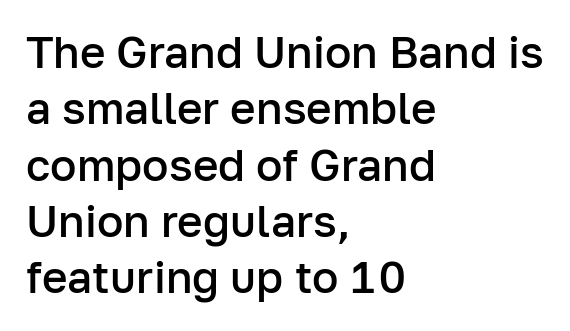
The leading is moderate, giving the passage an even texture. A bit beefed up — I'd call it semibold rather than bold. If you drew a line through each stem, it would be perfectly vertical. Between one letter and the next there's only the usual sliver of space. The face used here is a sans, in the tradition of grotesques and geometrics. Rule under the text: the space is simply empty.
